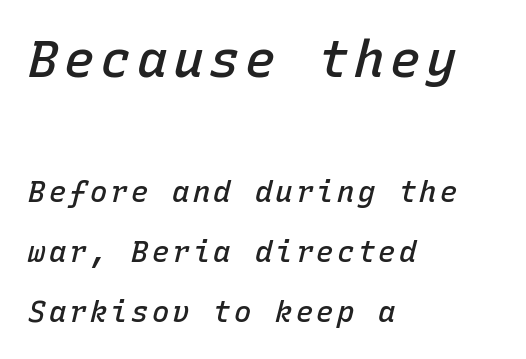
No word sits above an underline. Emphasis by weight is partial: semibold. A student would notice the top passage is typeset larger than what follows. Leftover space on each line is placed entirely after the last word. Think of a typewriter: that constant character pitch is what you see here. It's the slanting kind of type.
